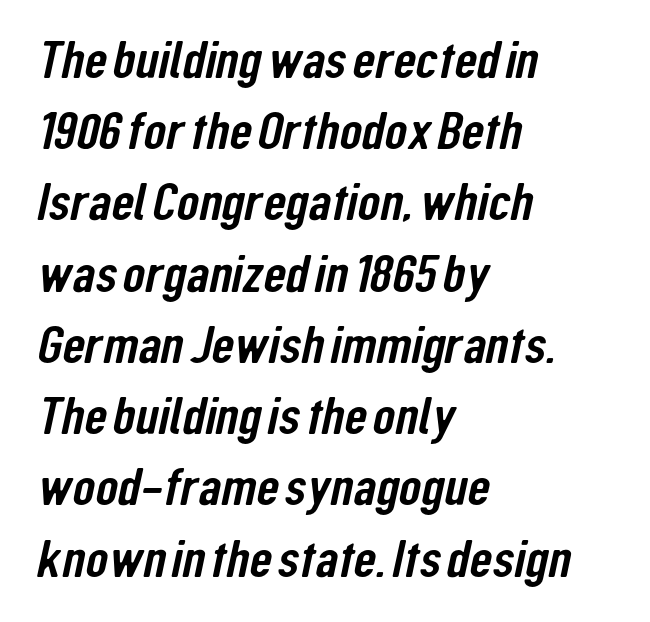
Q: Is the typeface a serif or a sans-serif typeface? A: Sans-serif.
Q: Is the text underlined? A: No.
Q: How is the paragraph aligned? A: Left-aligned.
Q: Is the spacing between letters normal or unusually wide? A: Normal.
Q: Is the spacing between lines tight, normal or loose? A: Normal.
Q: Width (condensed, normal, or wide)? A: Condensed.
Q: Stroke contrast? A: Low.
Q: x-height? A: Medium.
Q: Monospaced? A: No.
